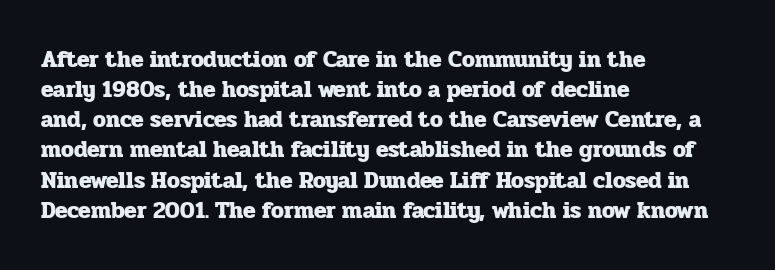
Q: Is the text bold? A: Yes.
Q: Is the text italic (slanted)? A: No, it is upright.
Q: Is the text underlined? A: No.
Q: How is the paragraph aligned? A: Left-aligned.
Q: Is the spacing between letters normal or unusually wide? A: Normal.
Q: Is the spacing between lines tight, normal or loose? A: Normal.
